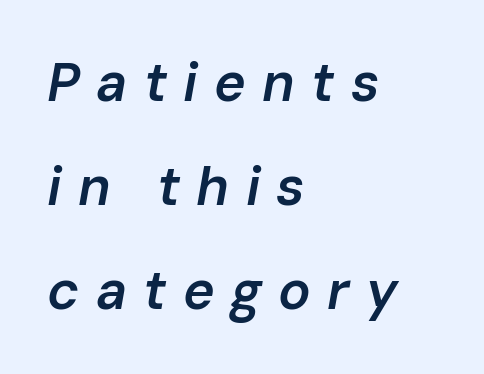
Q: Is the text bold? A: Semi-bold.
Q: Is the text italic (slanted)? A: Yes, it leans right by about 10 degrees.
Q: Is the text underlined? A: No.
Q: How is the paragraph aligned? A: Left-aligned.
Q: Is the spacing between letters normal or unusually wide? A: Unusually wide.
Q: Is the spacing between lines tight, normal or loose? A: Loose.
Q: Width (condensed, normal, or wide)? A: Normal.
Q: Stroke contrast? A: Low.
Q: x-height? A: Medium.
Q: Monospaced? A: No.
